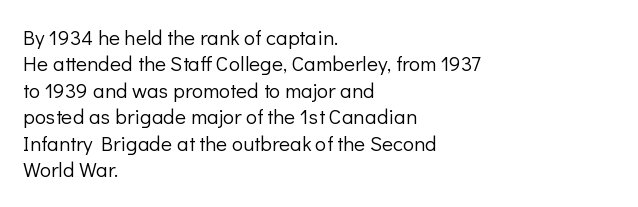
The rendering uses a moderate line-height, typical for paragraphs. Only glyphs here, with clear space below each row. The passage is arranged the way most books set body copy — flush left. Spacing between characters is what you'd get straight out of the box.
